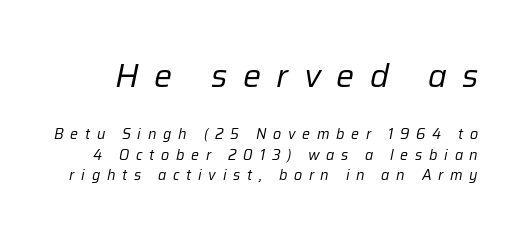
No heavy texture on the line: the type isn't bold. Note: larger setting up top, smaller setting below. Loose tracking; the words dissolve into strings of separated letters. The rendering applies a slant to the glyphs.
